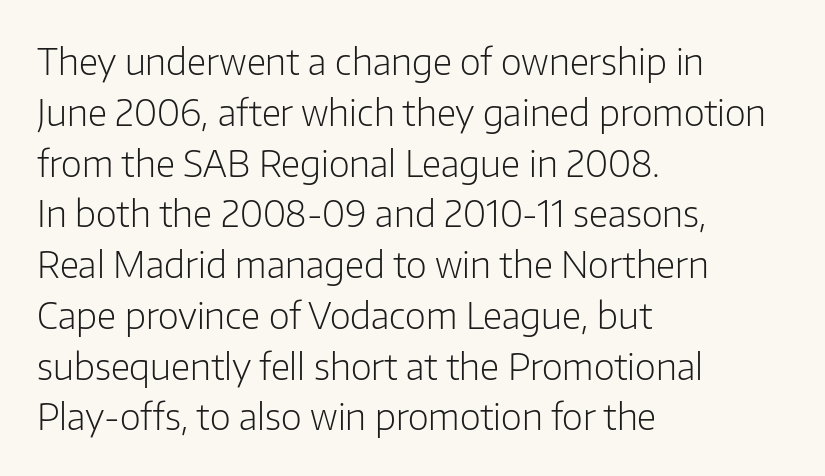
{"serif": "no", "italic": "no", "bold": "no", "weight": "light", "width": "normal", "stroke_contrast": "low", "x_height": "medium", "monospaced": "no", "underline": "no", "align": "left", "line_spacing": "normal", "line_spacing_ratio": 1.41, "letter_spacing": "normal", "letter_spacing_em": 0.0, "glyph_px": 36}
